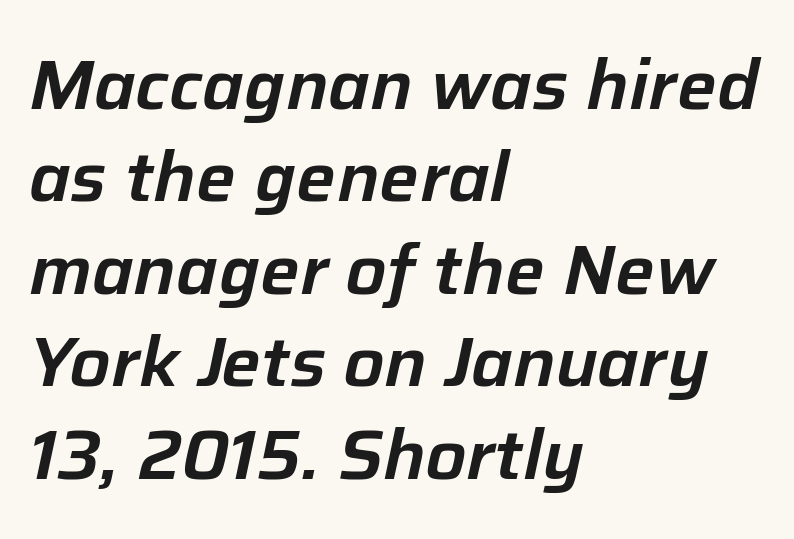
The space between consecutive lines is moderate. These lines are rendered in a variable-pitch font. A classic flush-left, rag-right setting is used for this passage. Designer's note — italics engaged.
